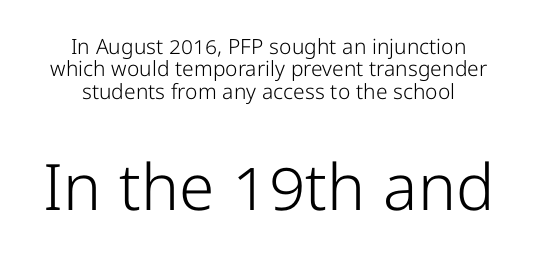
Underline: absent. Is this a fixed-width face? No — the glyphs have proportional, varying widths. The cut favours lightness, reaching ordinary text weight at its darkest. Horizontal alignment here is central, giving a formal, balanced look. Interline gaps are noticeably narrow in this sample. The letters carry no serifs — their stems end cleanly without finishing strokes.
